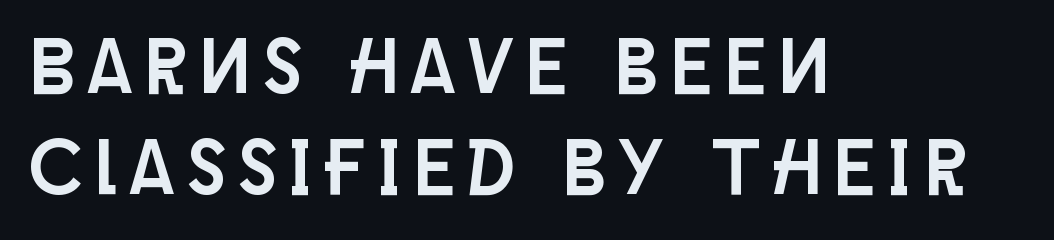
Q: Is the text italic (slanted)? A: No, it is upright.
Q: Is the typeface a serif or a sans-serif typeface? A: Sans-serif.
Q: Is the text underlined? A: No.
Q: How is the paragraph aligned? A: Left-aligned.
Q: Is the spacing between lines tight, normal or loose? A: Normal.
Q: Width (condensed, normal, or wide)? A: Condensed.
Q: Stroke contrast? A: Low.
Q: x-height? A: Large.
Q: Monospaced? A: No.
